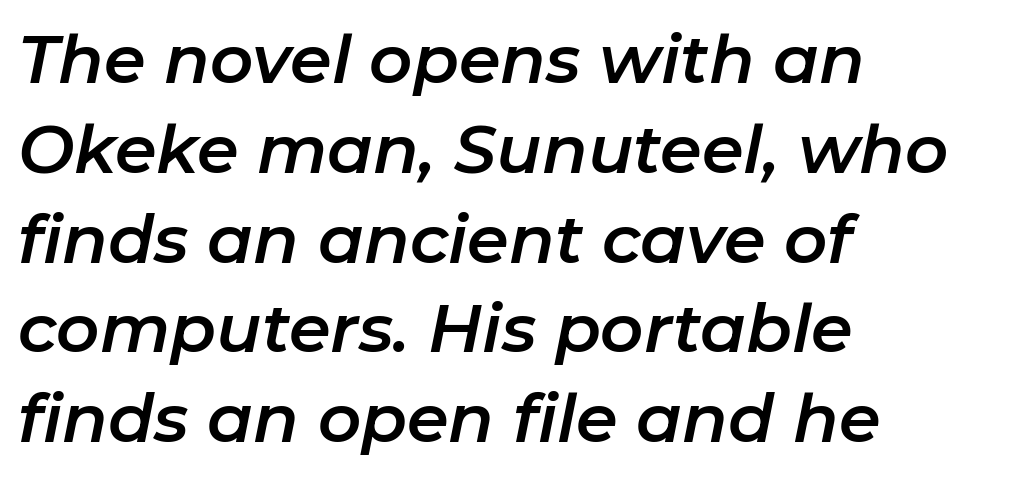
The image shows 67 px text type, italic (leaning right); set left-aligned, normal line spacing (1.34x), normal letter spacing, not underlined; low stroke contrast and a medium x-height.
